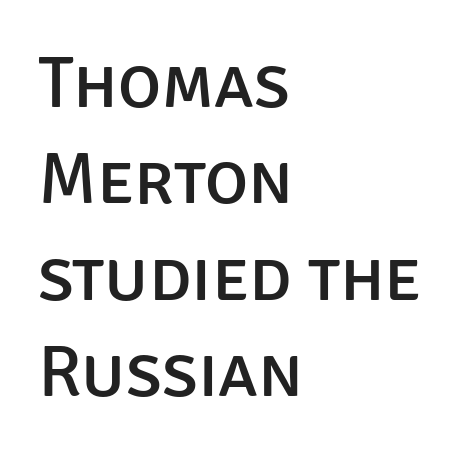
{"serif": "no", "italic": "no", "width": "normal", "stroke_contrast": "low", "x_height": "large", "monospaced": "no", "underline": "no", "align": "left", "line_spacing": "normal", "line_spacing_ratio": 1.32, "letter_spacing": "normal", "letter_spacing_em": 0.0, "glyph_px": 73}
